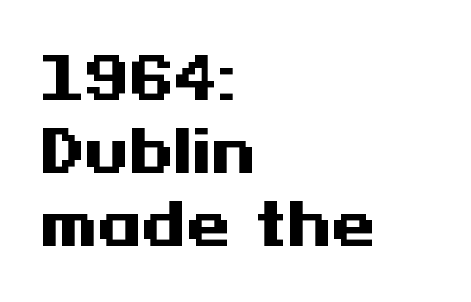
{"serif": "no", "italic": "no", "bold": "yes", "weight": "heavy", "width": "wide", "stroke_contrast": "medium", "x_height": "medium", "underline": "no", "align": "left", "line_spacing": "normal", "line_spacing_ratio": 1.28, "letter_spacing": "normal", "letter_spacing_em": 0.0, "glyph_px": 57}
